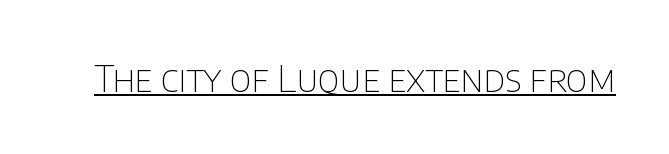
Q: Is the text bold? A: No.
Q: Is the text italic (slanted)? A: No, it is upright.
Q: Is the typeface a serif or a sans-serif typeface? A: Sans-serif.
Q: Is the text underlined? A: Yes.
Q: Is the spacing between letters normal or unusually wide? A: Normal.
Q: Width (condensed, normal, or wide)? A: Normal.
Q: Stroke contrast? A: Low.
Q: x-height? A: Large.
Q: Monospaced? A: No.
